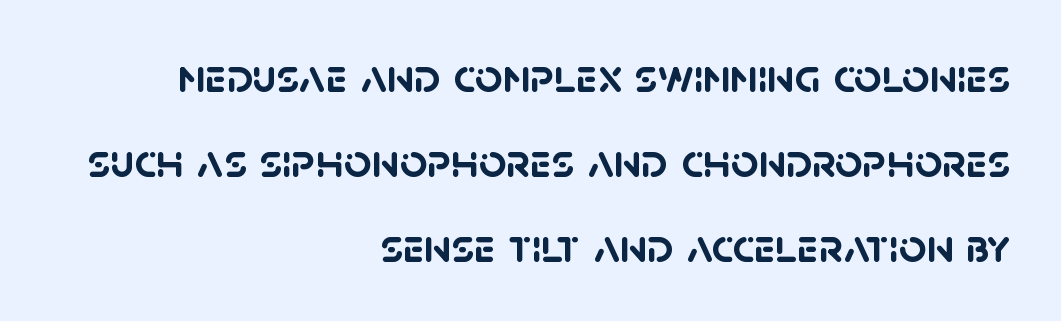
Q: Is the text bold? A: Yes.
Q: Is the typeface a serif or a sans-serif typeface? A: Sans-serif.
Q: Is the text underlined? A: No.
Q: How is the paragraph aligned? A: Right-aligned.
Q: Is the spacing between letters normal or unusually wide? A: Normal.
Q: Width (condensed, normal, or wide)? A: Normal.
Q: Stroke contrast? A: Low.
Q: x-height? A: Large.
Q: Monospaced? A: No.
